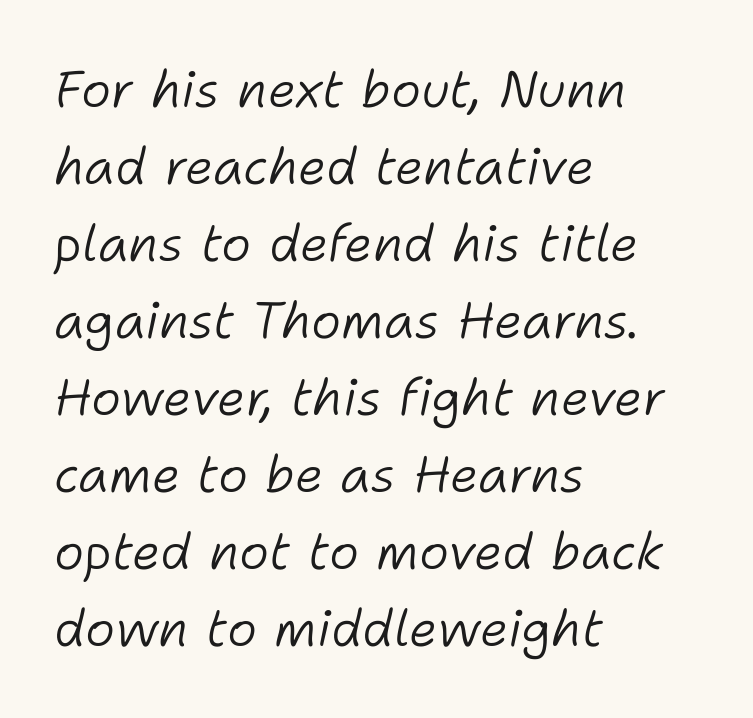
{"italic": "yes", "lean": "right", "slant_degrees": 11, "bold": "no", "weight": "light", "width": "normal", "stroke_contrast": "low", "x_height": "medium", "monospaced": "no", "underline": "no", "align": "left", "line_spacing": "normal", "line_spacing_ratio": 1.51, "letter_spacing": "normal", "letter_spacing_em": 0.0, "glyph_px": 51}
